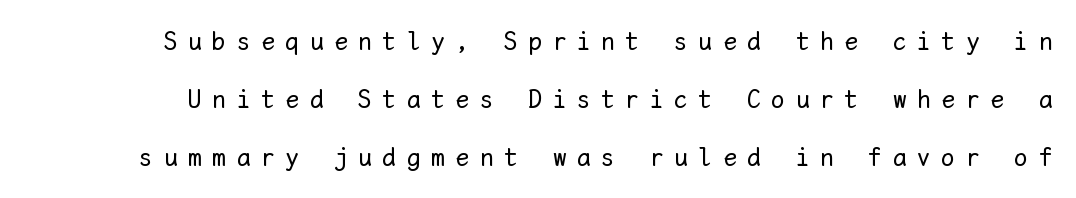
Q: Is the text bold? A: No.
Q: Is the text italic (slanted)? A: No, it is upright.
Q: Is the text underlined? A: No.
Q: Is the spacing between letters normal or unusually wide? A: Unusually wide.
Q: Is the spacing between lines tight, normal or loose? A: Loose.
